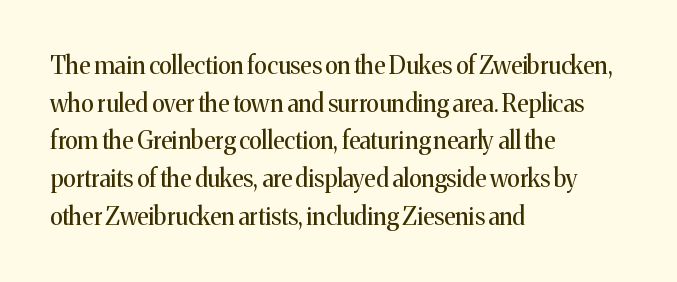
Q: Is the text bold? A: No.
Q: Is the text italic (slanted)? A: No, it is upright.
Q: Is the text underlined? A: No.
Q: How is the paragraph aligned? A: Left-aligned.
Q: Is the spacing between letters normal or unusually wide? A: Normal.
Q: Is the spacing between lines tight, normal or loose? A: Normal.
